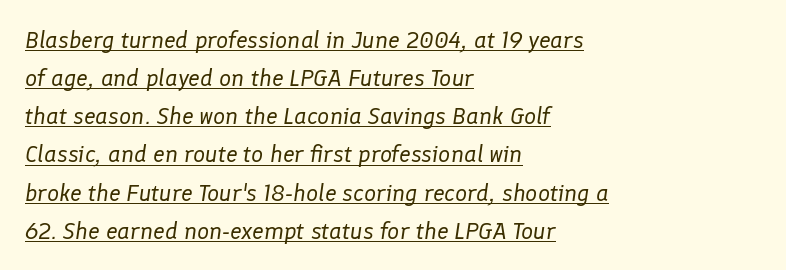
Q: Is the text bold? A: No.
Q: Is the text italic (slanted)? A: Yes, it leans right by about 8 degrees.
Q: Is the text underlined? A: Yes.
Q: How is the paragraph aligned? A: Left-aligned.
Q: Is the spacing between letters normal or unusually wide? A: Normal.
Q: Is the spacing between lines tight, normal or loose? A: Normal.
